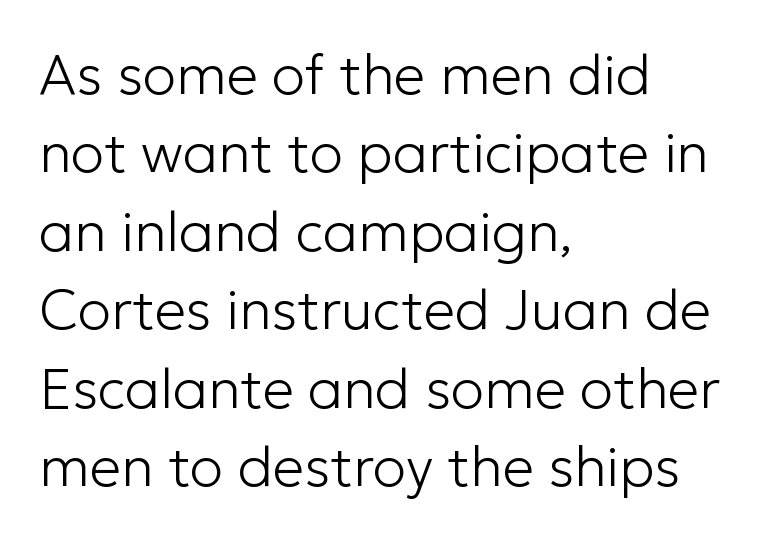
Q: Is the text bold? A: No.
Q: Is the text italic (slanted)? A: No, it is upright.
Q: Is the typeface a serif or a sans-serif typeface? A: Sans-serif.
Q: Is the text underlined? A: No.
Q: How is the paragraph aligned? A: Left-aligned.
Q: Is the spacing between letters normal or unusually wide? A: Normal.
Q: Is the spacing between lines tight, normal or loose? A: Normal.
Q: Width (condensed, normal, or wide)? A: Normal.
Q: Stroke contrast? A: Low.
Q: x-height? A: Medium.
Q: Monospaced? A: No.
